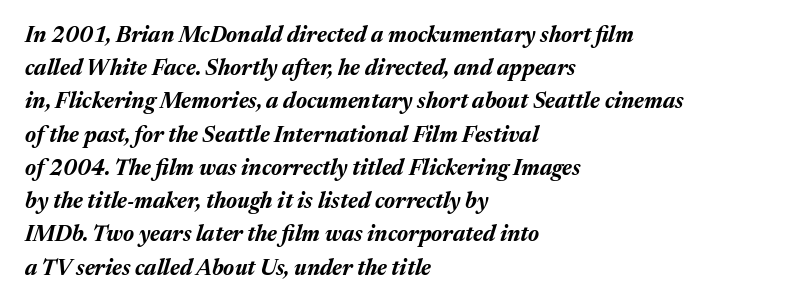
{"italic": "yes", "lean": "right", "slant_degrees": 17, "bold": "yes", "underline": "no", "align": "left", "line_spacing": "normal", "line_spacing_ratio": 1.51, "letter_spacing": "normal", "letter_spacing_em": 0.0, "glyph_px": 22}
